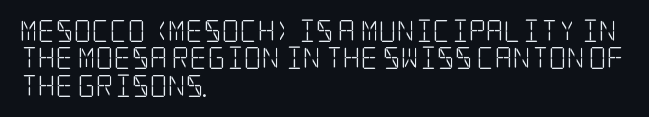
{"italic": "no", "bold": "no", "underline": "no", "align": "left", "line_spacing": "normal", "line_spacing_ratio": 1.25, "letter_spacing": "normal", "letter_spacing_em": 0.0, "glyph_px": 22}
